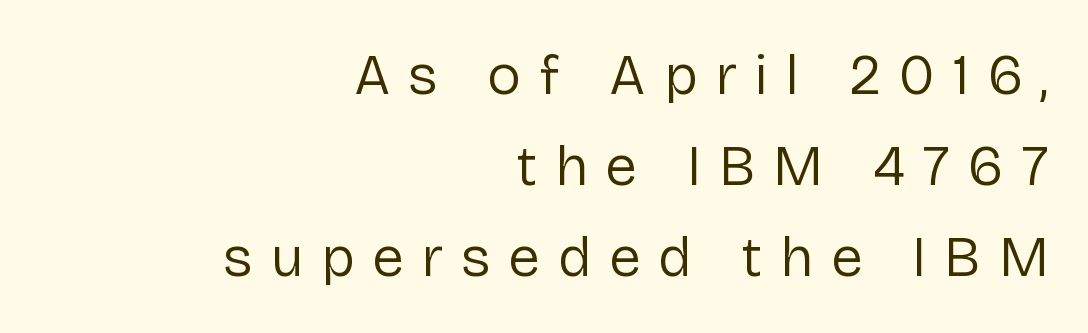
The image shows 57 px regular-weight sans-serif type, upright; set right-aligned, normal line spacing (1.6x), unusually wide letter spacing (+0.31 em), not underlined; low stroke contrast and a medium x-height.
